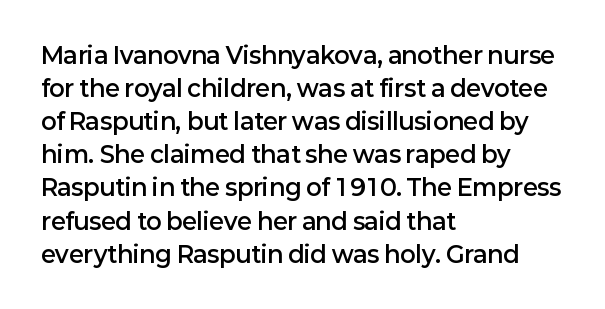
{"italic": "no", "bold": "semi", "underline": "no", "align": "left", "line_spacing": "normal", "line_spacing_ratio": 1.44, "letter_spacing": "normal", "letter_spacing_em": 0.0, "glyph_px": 23}
